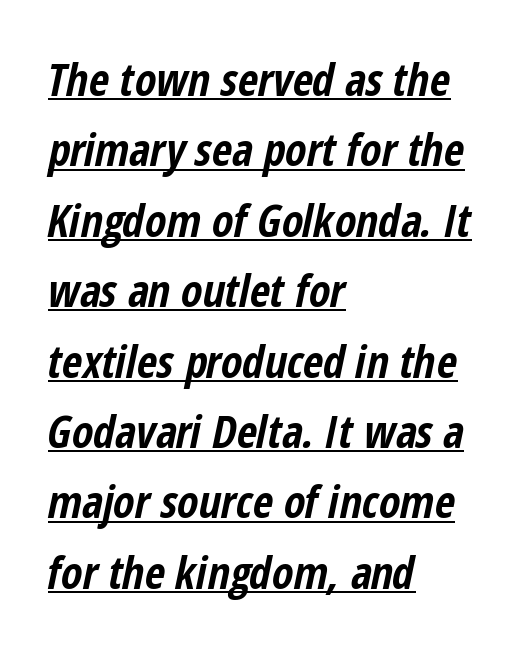
Q: Is the text bold? A: Yes.
Q: Is the text italic (slanted)? A: Yes, it leans right by about 12 degrees.
Q: Is the text underlined? A: Yes.
Q: How is the paragraph aligned? A: Left-aligned.
Q: Is the spacing between letters normal or unusually wide? A: Normal.
Q: Is the spacing between lines tight, normal or loose? A: Normal.
Q: Width (condensed, normal, or wide)? A: Condensed.
Q: Stroke contrast? A: Low.
Q: x-height? A: Medium.
Q: Monospaced? A: No.
